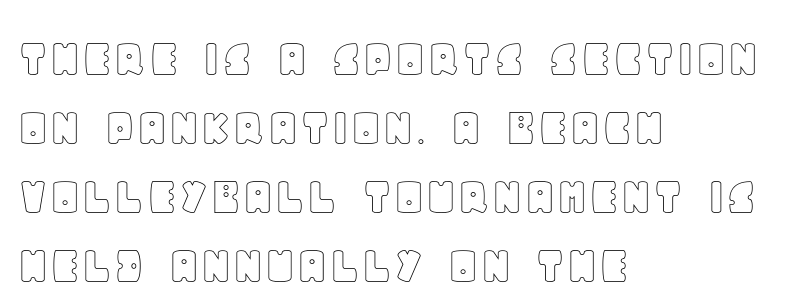
{"italic": "no", "width": "normal", "x_height": "large", "monospaced": "no", "underline": "no", "align": "left", "line_spacing_ratio": 1.23, "letter_spacing": "normal", "letter_spacing_em": 0.0, "glyph_px": 56}
